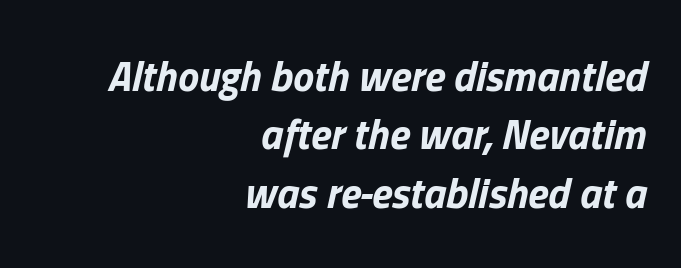
{"italic": "yes", "lean": "right", "slant_degrees": 13, "bold": "yes", "weight": "bold", "width": "normal", "stroke_contrast": "low", "x_height": "medium", "monospaced": "no", "underline": "no", "align": "right", "line_spacing": "normal", "line_spacing_ratio": 1.39, "letter_spacing": "normal", "letter_spacing_em": 0.0, "glyph_px": 42}
